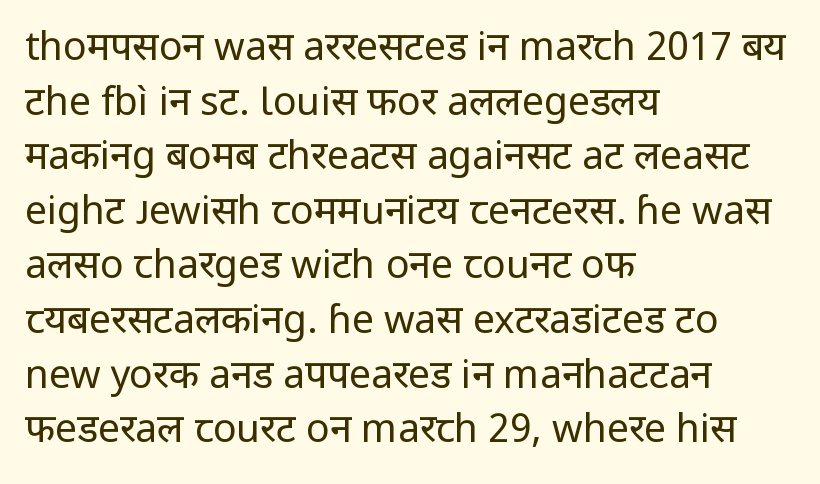
{"serif": "no", "italic": "no", "bold": "no", "weight": "regular", "width": "normal", "stroke_contrast": "low", "x_height": "medium", "monospaced": "no", "underline": "no", "align": "left", "line_spacing": "normal", "line_spacing_ratio": 1.4, "letter_spacing": "normal", "letter_spacing_em": 0.0, "glyph_px": 39}
